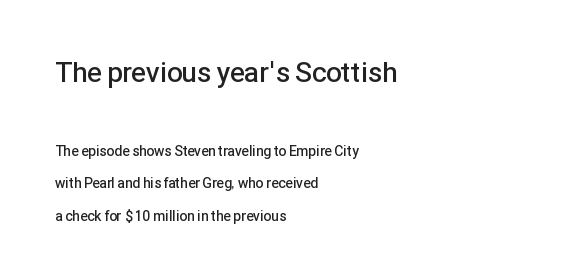
Large over small — that's the arrangement of the two blocks here. Tracking value appears to be zero — textbook default spacing. The rag falls on the right side of this text block. Firm but not heavy-handed strokes: this text is semibold. Tall strokes in this sample are plumb rather than angled. Check the space under the baseline: it is left empty.
